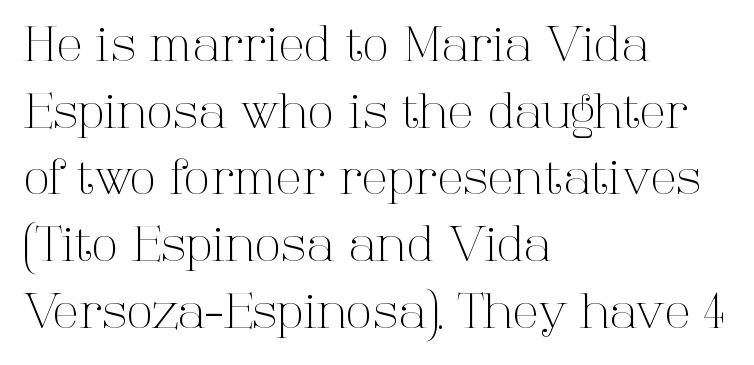
Unbolded letterforms with no extra heft. Visually the block forms a straight wall on the left and a jagged coastline on the right. Observe the ordinary spacing: letters are neighbours, not strangers. Honestly, there is no underline to notice here at all.
